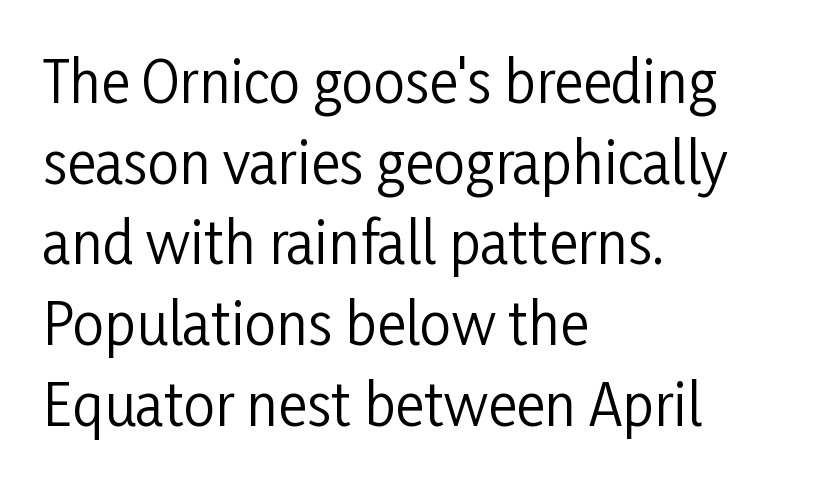
{"serif": "no", "italic": "no", "bold": "no", "weight": "regular", "width": "condensed", "stroke_contrast": "low", "x_height": "medium", "monospaced": "no", "underline": "no", "align": "left", "line_spacing": "normal", "line_spacing_ratio": 1.44, "letter_spacing": "normal", "letter_spacing_em": 0.0, "glyph_px": 56}
